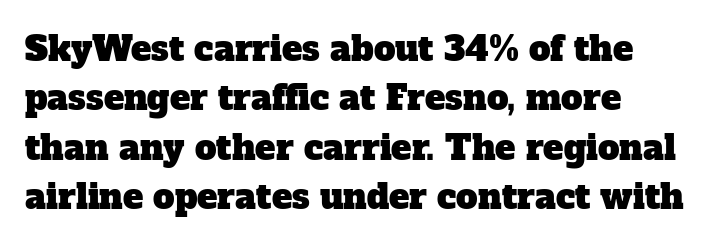
Q: Is the typeface a serif or a sans-serif typeface? A: Serif.
Q: Is the text underlined? A: No.
Q: How is the paragraph aligned? A: Left-aligned.
Q: Is the spacing between letters normal or unusually wide? A: Normal.
Q: Is the spacing between lines tight, normal or loose? A: Normal.
Q: Width (condensed, normal, or wide)? A: Normal.
Q: Stroke contrast? A: Low.
Q: x-height? A: Medium.
Q: Monospaced? A: No.
